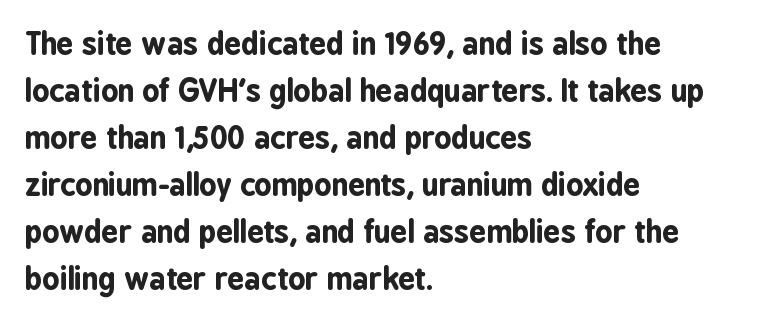
Proportional: the letters do not fall into vertical columns. Is there any slant? The stems are plumb. Examine the stroke ends and you'll find no serifs. Interline gaps are of average width in this sample. Leftover space on each line is placed entirely after the last word.
